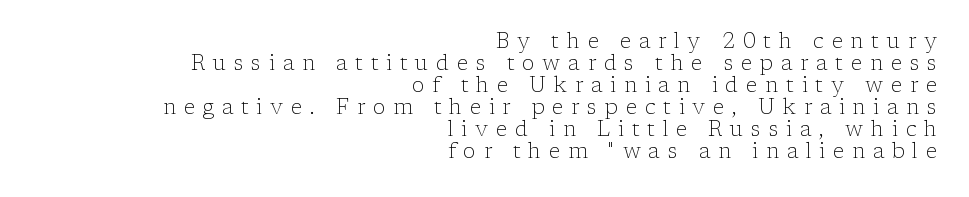
The image shows 21 px text type, upright; set right-aligned, tight line spacing (1.05x), unusually wide letter spacing (+0.37 em), not underlined.
